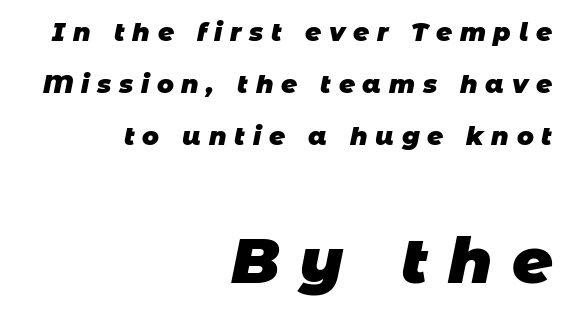
{"serif": "no", "bold": "yes", "weight": "heavy", "width": "normal", "stroke_contrast": "low", "x_height": "large", "monospaced": "no", "underline": "no", "align": "right", "line_spacing": "loose", "line_spacing_ratio": 2.08, "letter_spacing": "wide", "letter_spacing_em": 0.31, "larger_block": "second", "size_ratio": 2.52, "glyph_px": 63}
